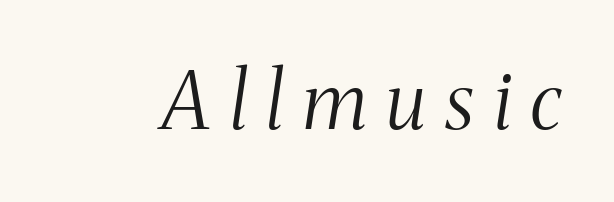
{"serif": "yes", "italic": "yes", "lean": "right", "slant_degrees": 8, "bold": "no", "weight": "light", "width": "condensed", "stroke_contrast": "medium", "x_height": "medium", "monospaced": "no", "underline": "no", "letter_spacing": "wide", "letter_spacing_em": 0.25, "glyph_px": 79}
